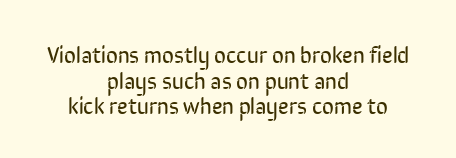
Q: Is the text bold? A: No.
Q: Is the text italic (slanted)? A: No, it is upright.
Q: Is the text underlined? A: No.
Q: How is the paragraph aligned? A: Centered.
Q: Is the spacing between letters normal or unusually wide? A: Normal.
Q: Is the spacing between lines tight, normal or loose? A: Tight.
